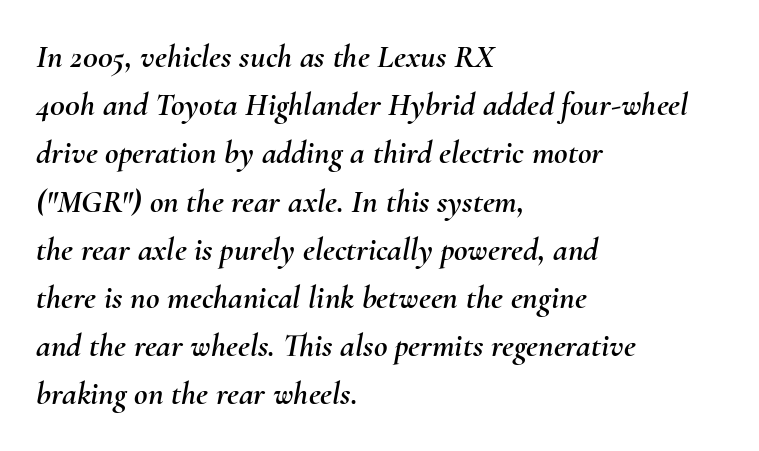
{"italic": "yes", "lean": "right", "slant_degrees": 10, "width": "normal", "stroke_contrast": "medium", "x_height": "small", "monospaced": "no", "underline": "no", "align": "left", "line_spacing": "normal", "line_spacing_ratio": 1.46, "letter_spacing": "normal", "letter_spacing_em": 0.0, "glyph_px": 33}
